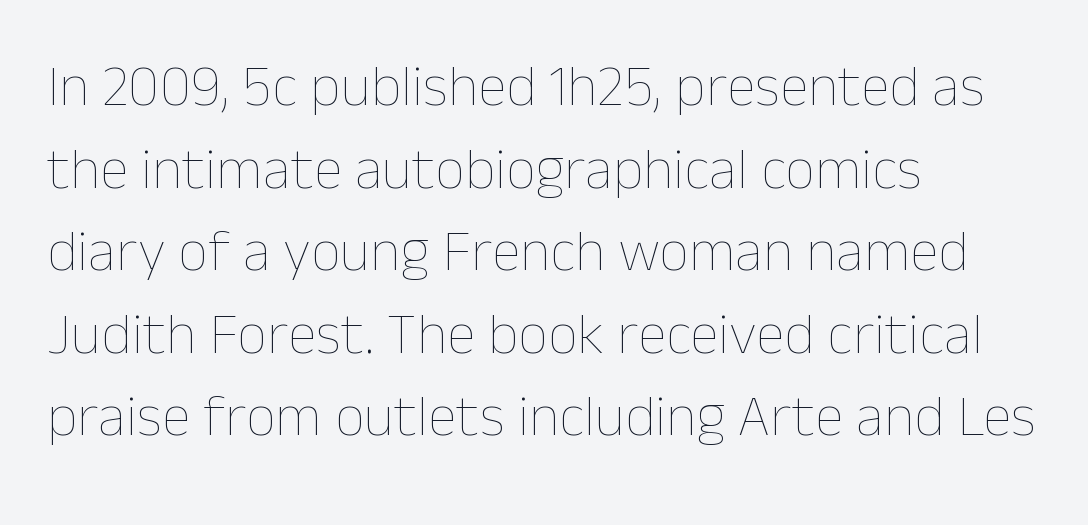
The image shows 59 px thin type, upright; set left-aligned, normal line spacing (1.4x), normal letter spacing, not underlined; low stroke contrast and a medium x-height.
